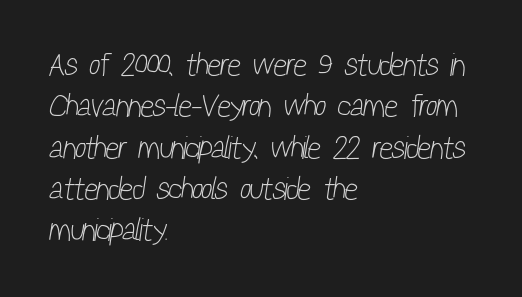
Baseline-to-baseline distance is the conventional proportion of letter height. Nothing sits at the stroke ends, so this counts as sans-serif. These lines keep a tight, regular rhythm from letter to letter. Is the block centered? No — it sits flush against the left margin. Think standard paragraph weight, or any step lighter than that.
